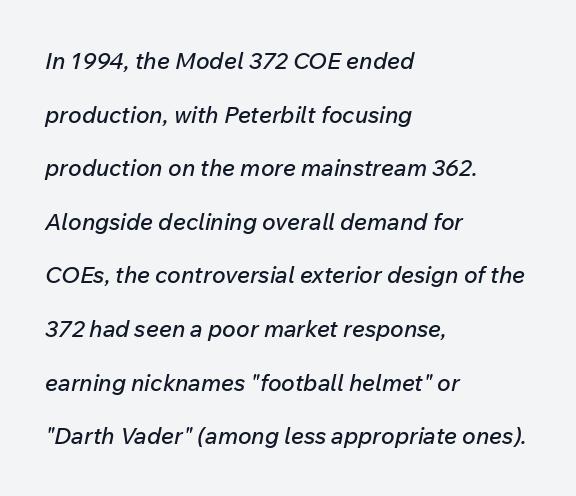
Whoever set this chose breathing room over compactness in the vertical rhythm. A classic flush-left, rag-right setting is used for this passage. The space beneath each line is pristine and unruled. The letters are slanted; this is an italic face. The passage shown has conventional tracking throughout.
